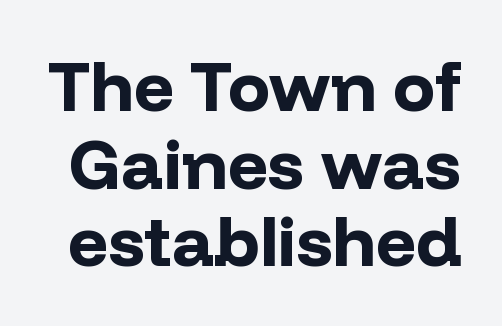
The image shows 70 px bold sans-serif type, upright; set tight line spacing (1.11x), normal letter spacing, not underlined; low stroke contrast and a medium x-height.
